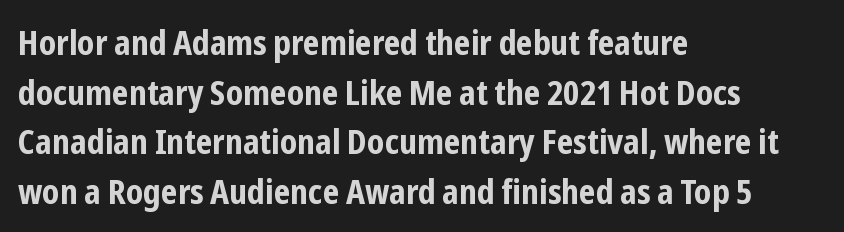
The letters stand upright; this is a roman face. Evenly set lines give the paragraph a standard silhouette. The horizontal fit of the characters is conventional and even. The type family on display is of the sans-serif kind.
